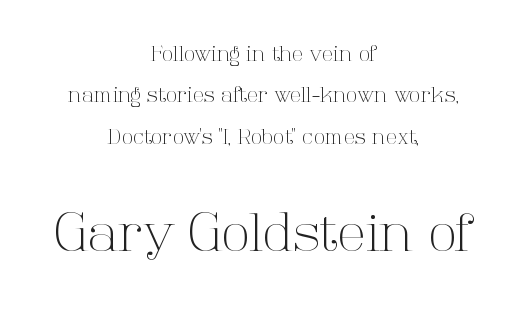
The weight would be labelled regular, book, light, or lighter still. Note: smaller setting up top, larger setting below. Leading is clearly above the norm, producing a sparse column. Style check: upright. Serifs: yes, visible at the terminals of the letterforms.
